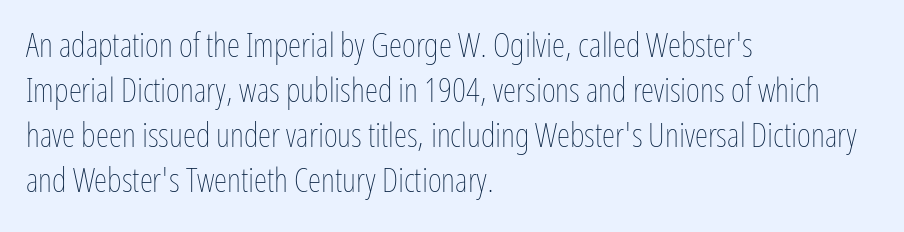
The image shows 34 px thin, condensed type, upright; set left-aligned, normal line spacing (1.32x), normal letter spacing, not underlined; low stroke contrast and a medium x-height.
